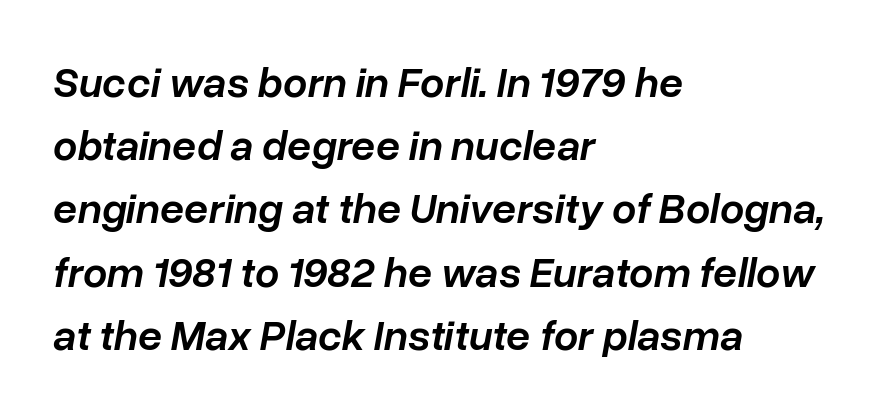
{"italic": "yes", "lean": "right", "slant_degrees": 10, "bold": "semi", "weight": "semibold", "width": "normal", "stroke_contrast": "low", "x_height": "medium", "monospaced": "no", "underline": "no", "align": "left", "line_spacing": "normal", "line_spacing_ratio": 1.47, "letter_spacing": "normal", "letter_spacing_em": 0.0, "glyph_px": 43}
